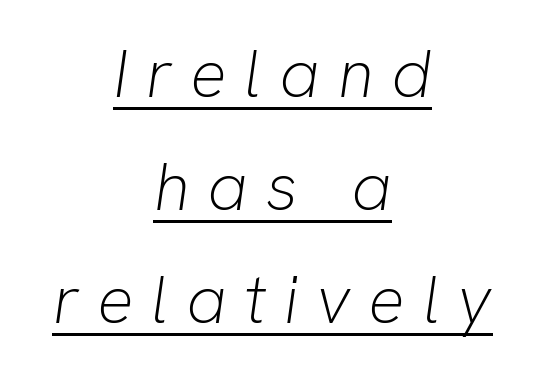
The image shows 68 px light type, italic (leaning right); set centered, normal line spacing (1.66x), unusually wide letter spacing (+0.26 em), underlined; low stroke contrast and a medium x-height.
